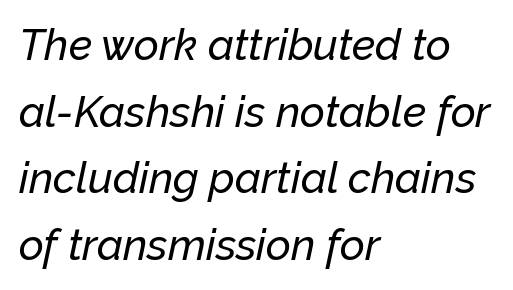
Q: Is the text italic (slanted)? A: Yes, it leans right by about 12 degrees.
Q: Is the text underlined? A: No.
Q: How is the paragraph aligned? A: Left-aligned.
Q: Is the spacing between letters normal or unusually wide? A: Normal.
Q: Is the spacing between lines tight, normal or loose? A: Normal.
Q: Width (condensed, normal, or wide)? A: Normal.
Q: Stroke contrast? A: Low.
Q: x-height? A: Medium.
Q: Monospaced? A: No.
